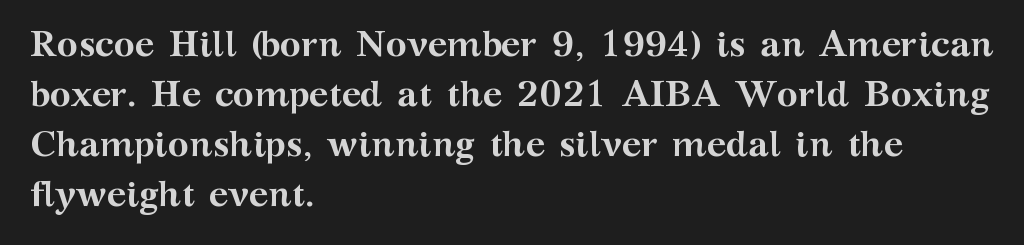
The image shows 36 px semibold, wide serif type, upright; set left-aligned, normal line spacing (1.39x), normal letter spacing, not underlined; medium stroke contrast and a medium x-height.
